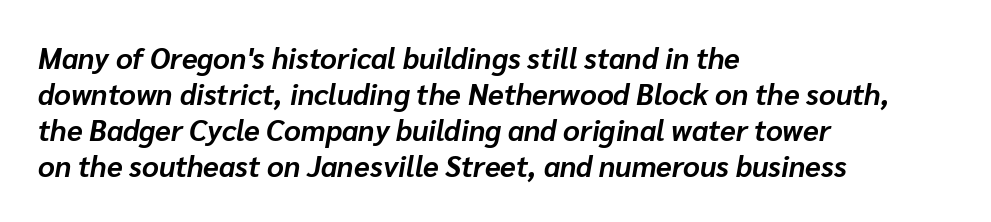
The image shows 29 px bold type, italic (leaning right); set left-aligned, line spacing 1.24x, normal letter spacing, not underlined; low stroke contrast and a medium x-height.
